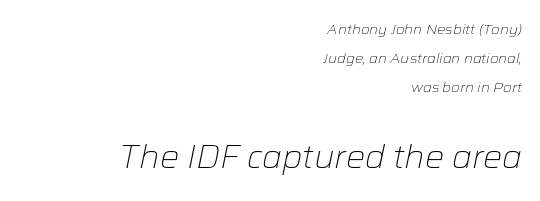
The passage is arranged like a letterhead date or caption credit — flush right. Looks like regular typesetting: each glyph gets only the width it needs. Notice how the stems are inclined rather than vertical — that's the hallmark of italics. You get the small type first, then a jump to larger type.
